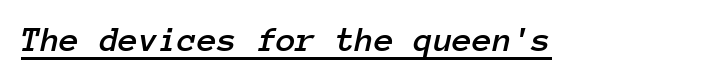
The image shows 36 px text type, italic (leaning right), monospaced; set normal letter spacing, underlined; low stroke contrast and a medium x-height.
